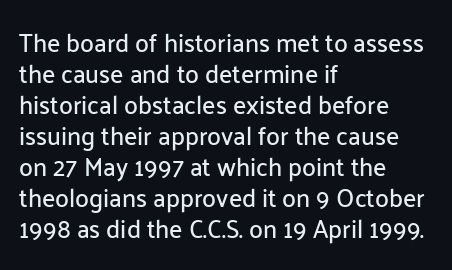
The image shows 25 px text type, upright; set left-aligned, line spacing 1.24x, normal letter spacing, not underlined.
